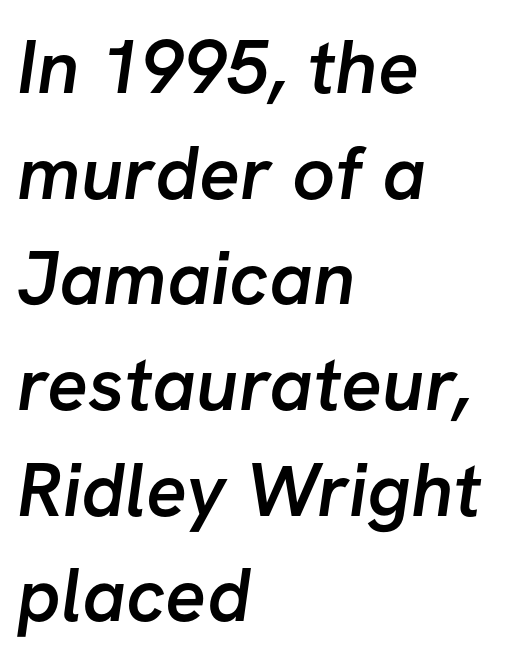
Regarding serifs, this sample does without them. The face used here is proportionally spaced, like ordinary book or web type. Each word holds together tightly as a unit, with standard inter-letter gaps. Each glyph is drawn with semibold strokes, heavier than normal yet not fully bold. A typesetter would call this leading conventional body-copy spacing.
